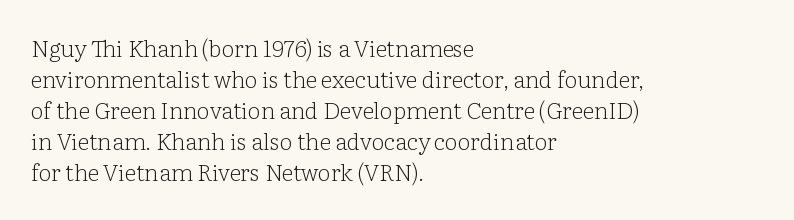
{"italic": "no", "bold": "no", "underline": "no", "align": "left", "line_spacing": "normal", "line_spacing_ratio": 1.35, "letter_spacing": "normal", "letter_spacing_em": 0.0, "glyph_px": 23}
